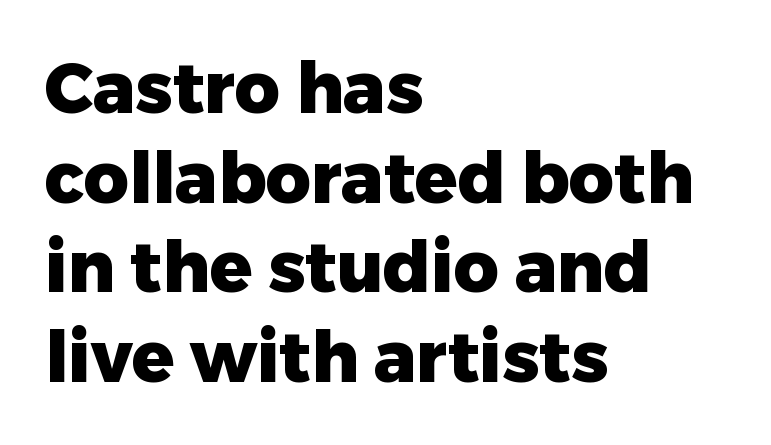
Q: Is the text bold? A: Yes.
Q: Is the text italic (slanted)? A: No, it is upright.
Q: Is the typeface a serif or a sans-serif typeface? A: Sans-serif.
Q: Is the text underlined? A: No.
Q: How is the paragraph aligned? A: Left-aligned.
Q: Is the spacing between letters normal or unusually wide? A: Normal.
Q: Is the spacing between lines tight, normal or loose? A: Normal.
Q: Width (condensed, normal, or wide)? A: Normal.
Q: Stroke contrast? A: Low.
Q: x-height? A: Medium.
Q: Monospaced? A: No.
